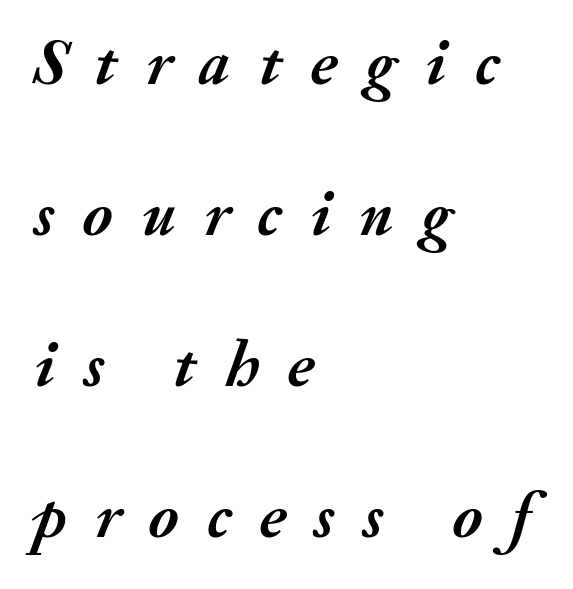
Q: Is the text bold? A: Yes.
Q: Is the text italic (slanted)? A: Yes, it leans right by about 20 degrees.
Q: Is the text underlined? A: No.
Q: How is the paragraph aligned? A: Left-aligned.
Q: Is the spacing between letters normal or unusually wide? A: Unusually wide.
Q: Is the spacing between lines tight, normal or loose? A: Loose.
Q: Width (condensed, normal, or wide)? A: Normal.
Q: Stroke contrast? A: Medium.
Q: x-height? A: Small.
Q: Monospaced? A: No.
